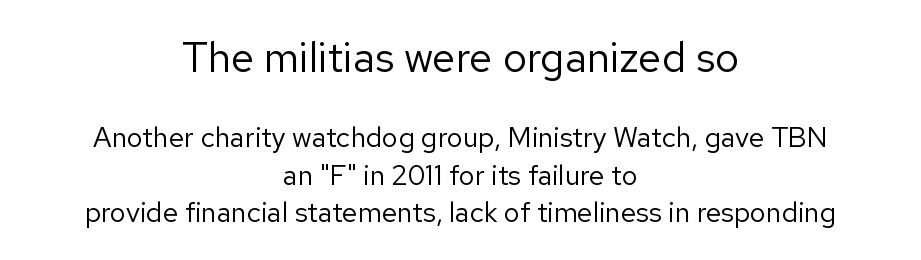
The image shows 42 px regular-weight sans-serif type, upright; set centered, normal line spacing (1.33x), normal letter spacing, not underlined; the first (top) block is 1.5x larger; low stroke contrast and a medium x-height.
